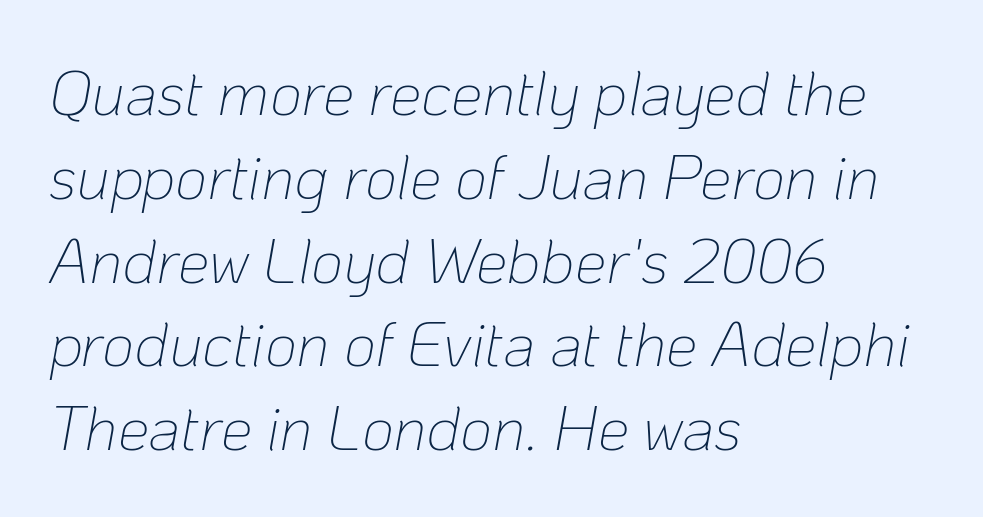
Q: Is the text bold? A: No.
Q: Is the text italic (slanted)? A: Yes, it leans right by about 10 degrees.
Q: Is the text underlined? A: No.
Q: How is the paragraph aligned? A: Left-aligned.
Q: Is the spacing between letters normal or unusually wide? A: Normal.
Q: Is the spacing between lines tight, normal or loose? A: Normal.
Q: Width (condensed, normal, or wide)? A: Normal.
Q: Stroke contrast? A: Low.
Q: x-height? A: Medium.
Q: Monospaced? A: No.
